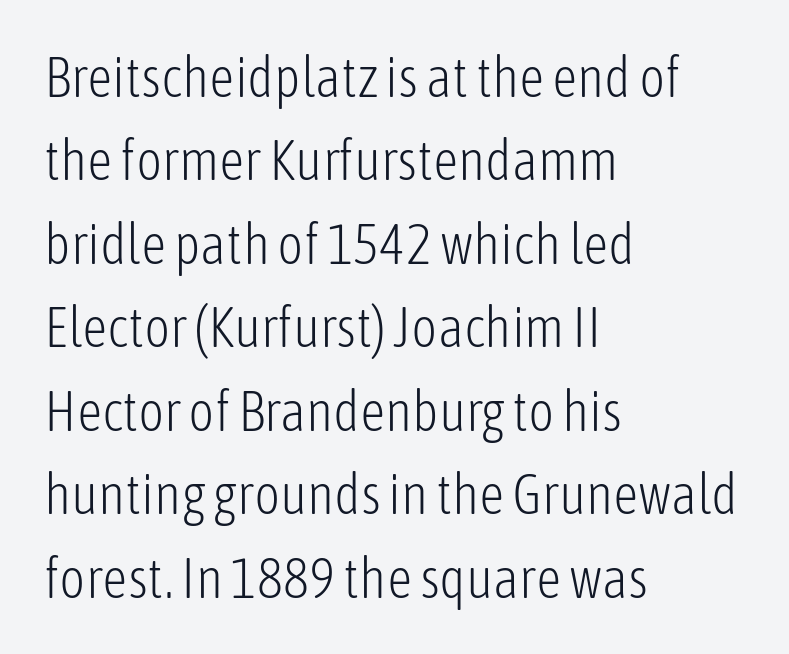
Q: Is the text bold? A: No.
Q: Is the text italic (slanted)? A: No, it is upright.
Q: Is the typeface a serif or a sans-serif typeface? A: Sans-serif.
Q: Is the text underlined? A: No.
Q: How is the paragraph aligned? A: Left-aligned.
Q: Is the spacing between letters normal or unusually wide? A: Normal.
Q: Is the spacing between lines tight, normal or loose? A: Normal.
Q: Width (condensed, normal, or wide)? A: Condensed.
Q: Stroke contrast? A: Low.
Q: x-height? A: Medium.
Q: Monospaced? A: No.
